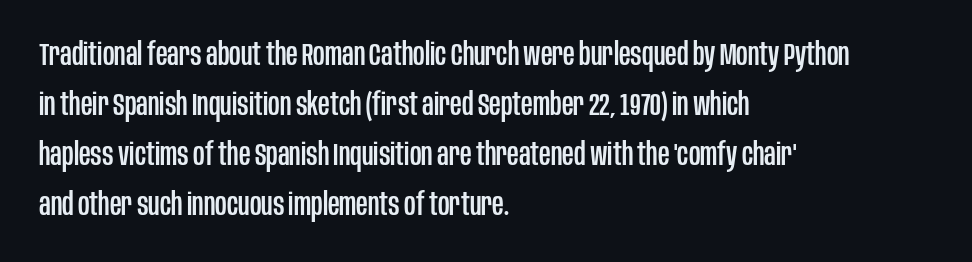
Q: Is the text italic (slanted)? A: No, it is upright.
Q: Is the typeface a serif or a sans-serif typeface? A: Sans-serif.
Q: Is the text underlined? A: No.
Q: How is the paragraph aligned? A: Left-aligned.
Q: Is the spacing between letters normal or unusually wide? A: Normal.
Q: Is the spacing between lines tight, normal or loose? A: Normal.
Q: Width (condensed, normal, or wide)? A: Condensed.
Q: Stroke contrast? A: Low.
Q: x-height? A: Large.
Q: Monospaced? A: No.
